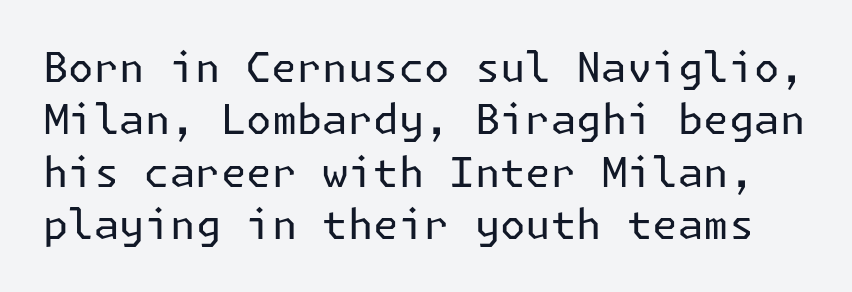
These lines were composed using upright roman letters. Whoever set this chose a conventional vertical rhythm. Bare-footed words on every line. No letter is thick-stroked: the sample isn't bold. Caption: standard tracking, unaltered.
